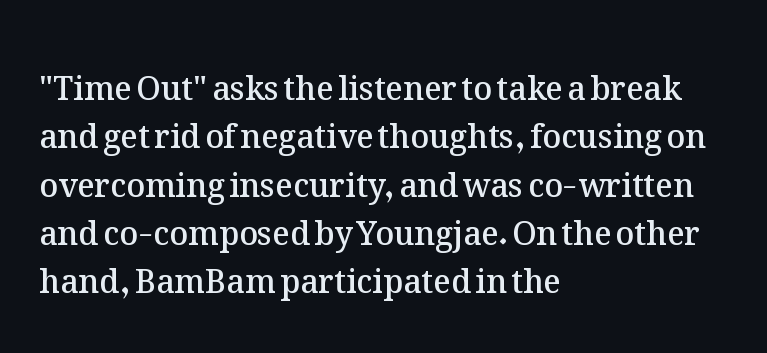
Q: Is the text bold? A: Semi-bold.
Q: Is the text italic (slanted)? A: No, it is upright.
Q: Is the text underlined? A: No.
Q: How is the paragraph aligned? A: Left-aligned.
Q: Is the spacing between letters normal or unusually wide? A: Normal.
Q: Is the spacing between lines tight, normal or loose? A: Normal.
Q: Width (condensed, normal, or wide)? A: Normal.
Q: Stroke contrast? A: Medium.
Q: x-height? A: Medium.
Q: Monospaced? A: No.
